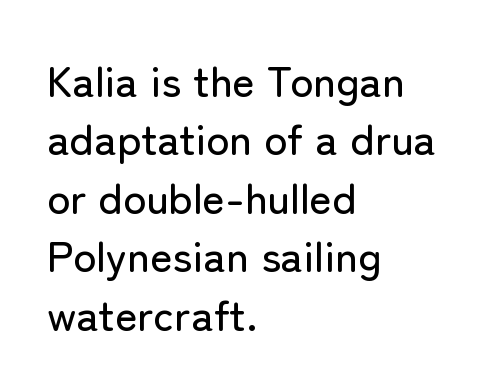
{"serif": "no", "italic": "no", "width": "normal", "stroke_contrast": "low", "x_height": "medium", "monospaced": "no", "underline": "no", "align": "left", "line_spacing": "normal", "line_spacing_ratio": 1.36, "letter_spacing": "normal", "letter_spacing_em": 0.0, "glyph_px": 43}
